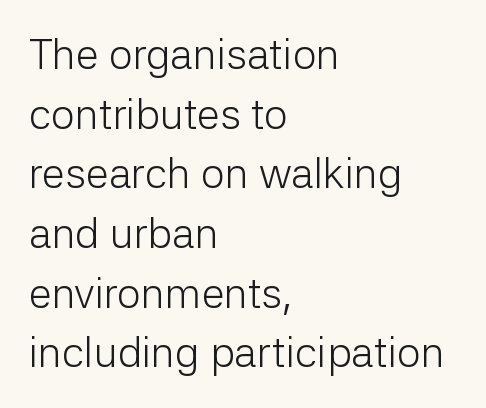
Alignment: flush left. Serifs: no, the terminals of the letterforms are clean. A typesetter would call this proportional, since set widths differ per character. Italic? Not at all — the glyphs are vertical. Weight class: somewhere from thin through regular. The designer left line spacing at the default.
